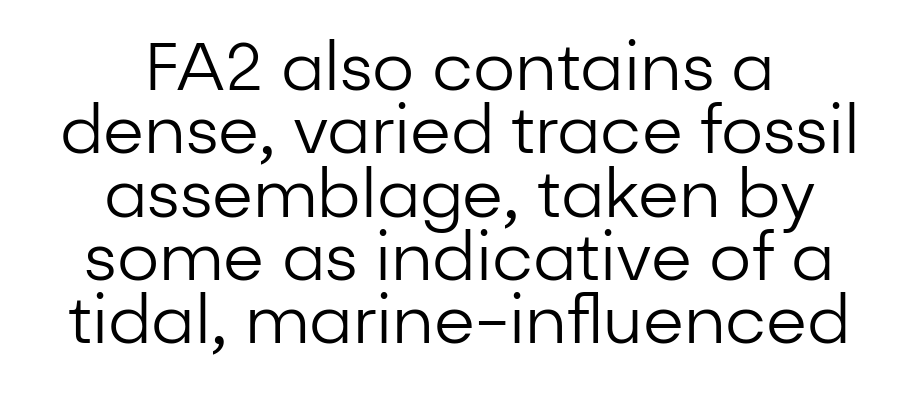
The image shows 66 px regular-weight sans-serif type, upright; set centered, tight line spacing (0.96x), normal letter spacing, not underlined; low stroke contrast and a medium x-height.
